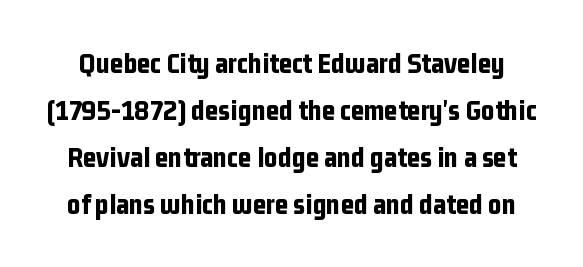
Its strokes are broad and dark, the hallmark of bold type. The designer went with a sans here, leaving each stem footless. Characters remain perfectly vertical along every line. Varying glyph widths throughout — classic text-font behaviour. The gaps between neighbouring characters are ordinary and unremarkable. Bare-footed words on every line.
